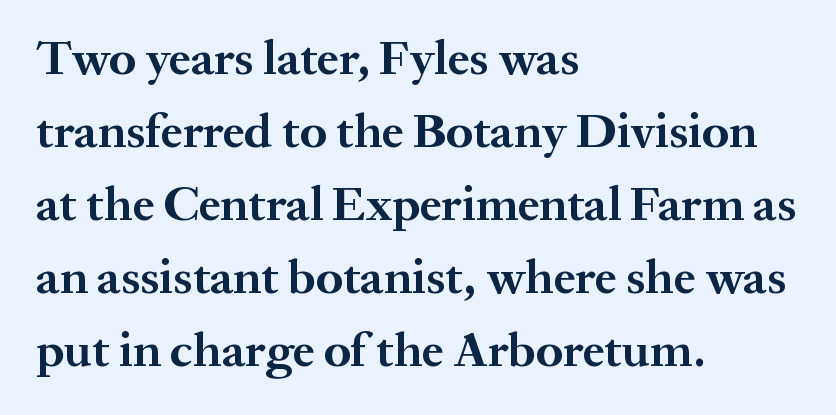
{"serif": "yes", "italic": "no", "bold": "yes", "weight": "bold", "width": "normal", "stroke_contrast": "medium", "x_height": "medium", "monospaced": "no", "underline": "no", "align": "left", "line_spacing": "normal", "line_spacing_ratio": 1.49, "letter_spacing": "normal", "letter_spacing_em": 0.0, "glyph_px": 49}
